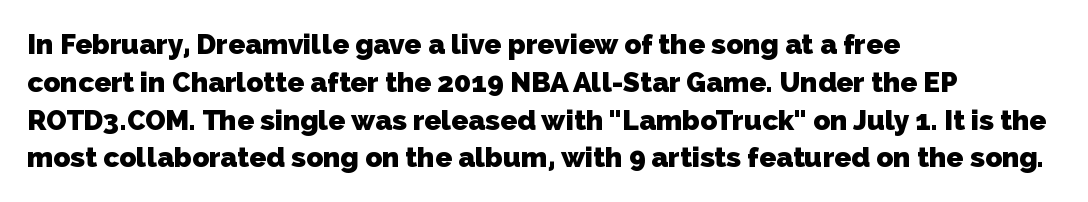
{"serif": "no", "bold": "yes", "weight": "heavy", "width": "normal", "stroke_contrast": "low", "x_height": "medium", "monospaced": "no", "underline": "no", "align": "left", "line_spacing": "normal", "line_spacing_ratio": 1.35, "letter_spacing": "normal", "letter_spacing_em": 0.0, "glyph_px": 28}
